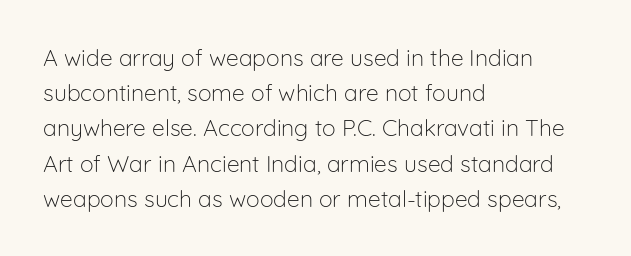
A typesetter would call this leading conventional body-copy spacing. Casual observation: everything's shoved over to the left. Counters stay open thanks to moderate or lighter strokes. The lettering stays uniformly vertical, giving the passage a roman look. No extra tracking has been applied to these lines. The gap between lines stays unmarked.
